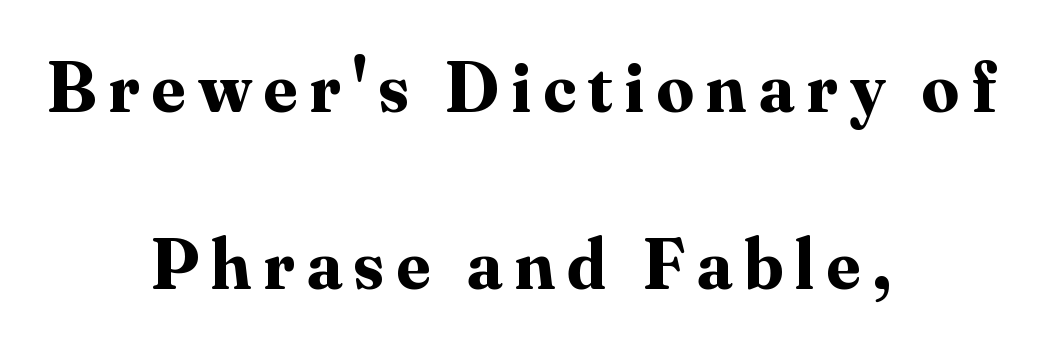
Rendered with straight, roman letterforms. The rendering positions every line midway between the sides. The leading is generous, giving the passage an open texture. Letterform terminals end in serifs throughout the passage.
